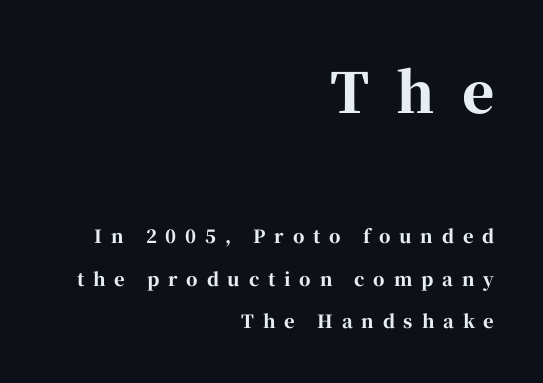
{"serif": "yes", "italic": "no", "bold": "yes", "weight": "bold", "width": "normal", "stroke_contrast": "high", "x_height": "medium", "monospaced": "no", "underline": "no", "align": "right", "line_spacing": "loose", "line_spacing_ratio": 2.35, "letter_spacing": "wide", "letter_spacing_em": 0.49, "larger_block": "first", "size_ratio": 3.06, "glyph_px": 55}
